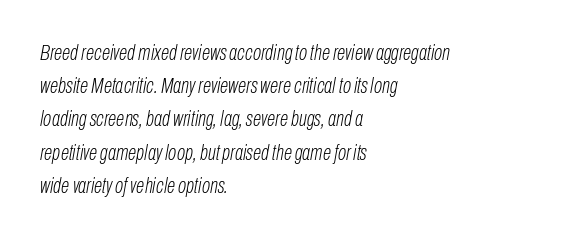
The image shows 22 px text type, italic (leaning right); set left-aligned, normal line spacing (1.51x), normal letter spacing, not underlined.
